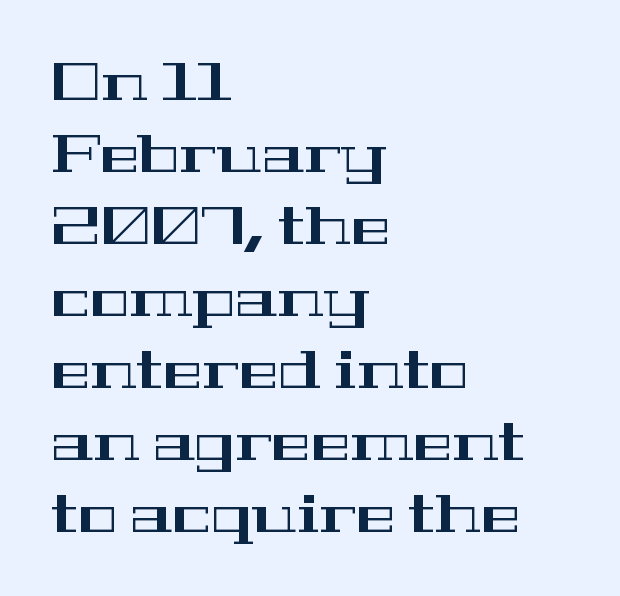
The image shows 53 px wide serif type, upright; set left-aligned, normal line spacing (1.36x), normal letter spacing, not underlined; high stroke contrast and a medium x-height.
